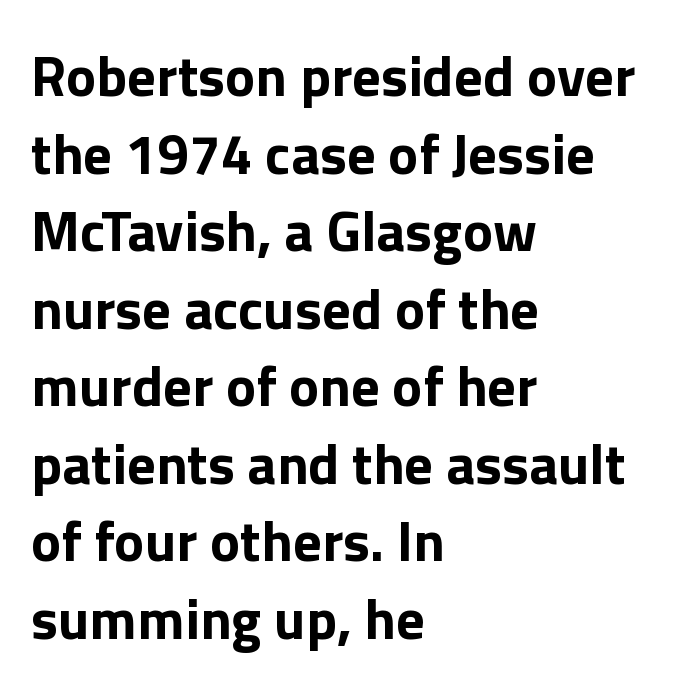
{"serif": "no", "italic": "no", "bold": "yes", "weight": "bold", "width": "normal", "x_height": "medium", "monospaced": "no", "underline": "no", "align": "left", "line_spacing": "normal", "line_spacing_ratio": 1.36, "letter_spacing": "normal", "letter_spacing_em": 0.0, "glyph_px": 57}
